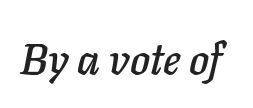
Does extra space separate the letters? No, they use regular spacing. Honestly, there is no underline to notice here at all. A typesetter would call this proportional, since set widths differ per character. Compared with ordinary roman type, these characters are visibly tilted.
